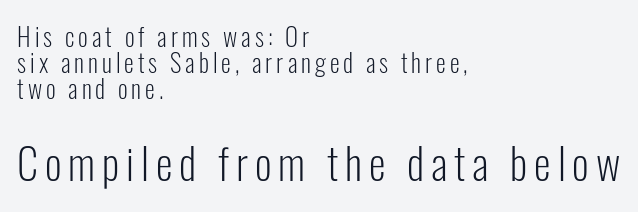
This rendering uses left alignment, leaving the right contour irregular. Proportional: the letters do not fall into vertical columns. Quick note: not italic, upright. This reads as an unemphasized weight, regular at the heaviest. Anything drawn beneath the words? Only blank space.
